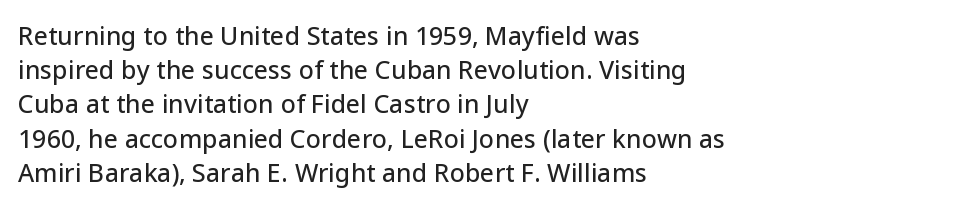
The lettering holds an erect, upright posture throughout. Nobody drew a line under any word here. This rendering uses left alignment, leaving the right contour irregular. Each new line begins a customary step beneath the previous one. Students, note that the glyphs here touch the page at normal intervals.
